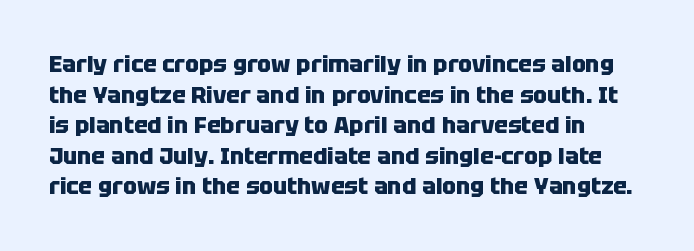
{"italic": "no", "bold": "yes", "underline": "no", "line_spacing": "normal", "line_spacing_ratio": 1.33, "letter_spacing": "normal", "letter_spacing_em": 0.0, "glyph_px": 23}
